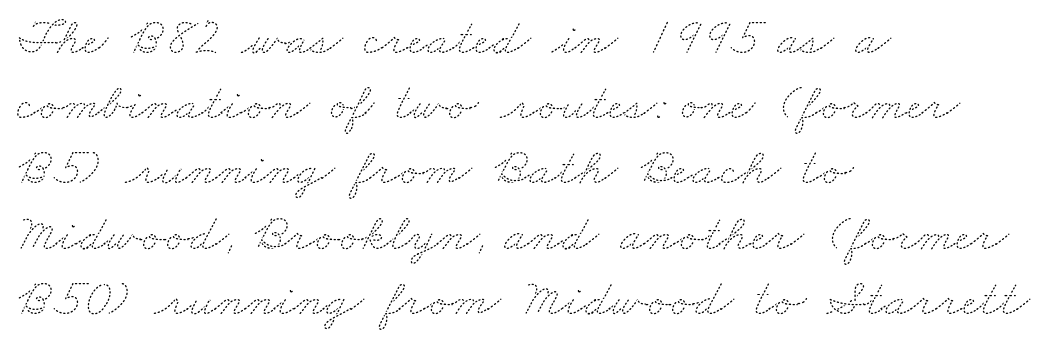
{"bold": "no", "weight": "thin", "width": "wide", "stroke_contrast": "medium", "x_height": "small", "monospaced": "no", "underline": "no", "align": "left", "line_spacing_ratio": 1.23, "letter_spacing": "normal", "letter_spacing_em": 0.0, "glyph_px": 53}
